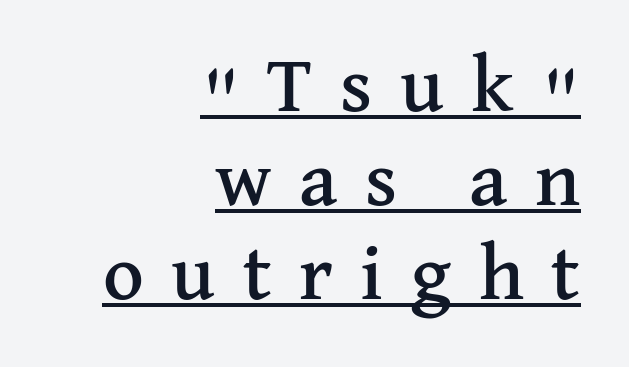
The image shows 79 px serif type, upright; set right-aligned, line spacing 1.19x, unusually wide letter spacing (+0.35 em), underlined; medium stroke contrast and a medium x-height.
